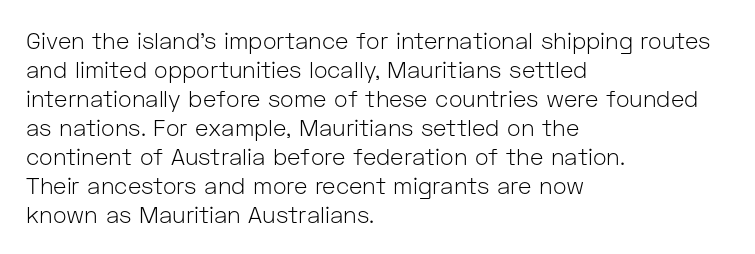
{"italic": "no", "bold": "no", "underline": "no", "align": "left", "line_spacing": "normal", "line_spacing_ratio": 1.26, "letter_spacing": "normal", "letter_spacing_em": 0.0, "glyph_px": 23}
